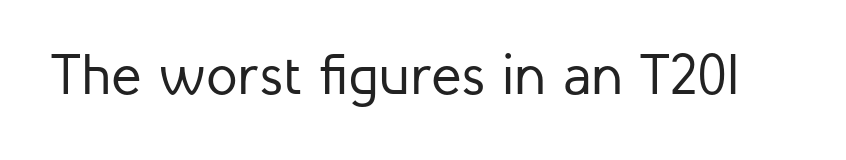
The words here are not underlined. Observe the ordinary spacing: letters are neighbours, not strangers. To sum up the face: it is a sans, with no serifs. This is the regular roman posture of the typeface. Think of a printed novel: that variable character pitch is what you see here.
